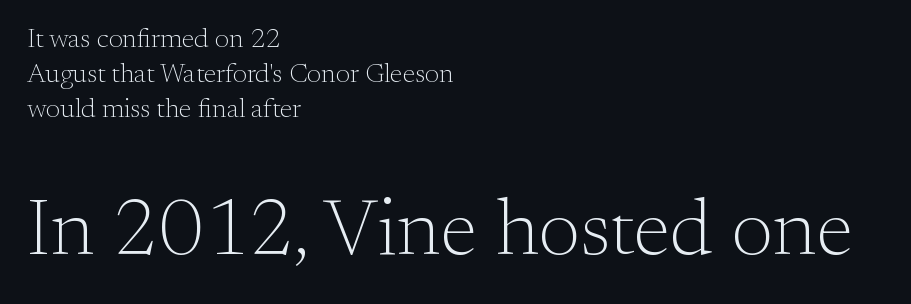
{"serif": "yes", "italic": "no", "bold": "no", "weight": "light", "width": "normal", "stroke_contrast": "medium", "x_height": "small", "monospaced": "no", "underline": "no", "align": "left", "line_spacing": "normal", "line_spacing_ratio": 1.29, "letter_spacing": "normal", "letter_spacing_em": 0.0, "larger_block": "second", "size_ratio": 2.96, "glyph_px": 80}
